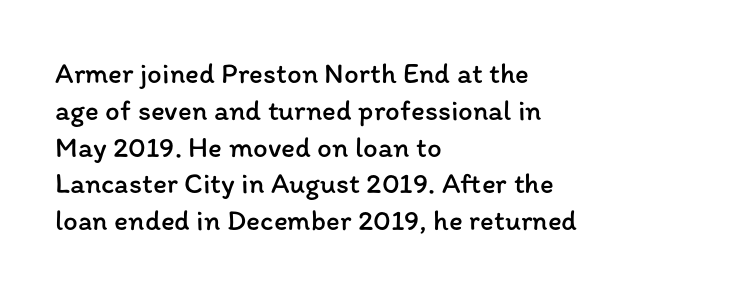
Looks like regular typesetting: each glyph gets only the width it needs. The glyphs are unaccompanied by any horizontal stroke below them. The line-height multiplier appears to be the usual default. In CSS terms this would be text-align: left. The lettering stays uniformly vertical, giving the passage a roman look. Glyph-to-glyph distance matches everyday printed text.
